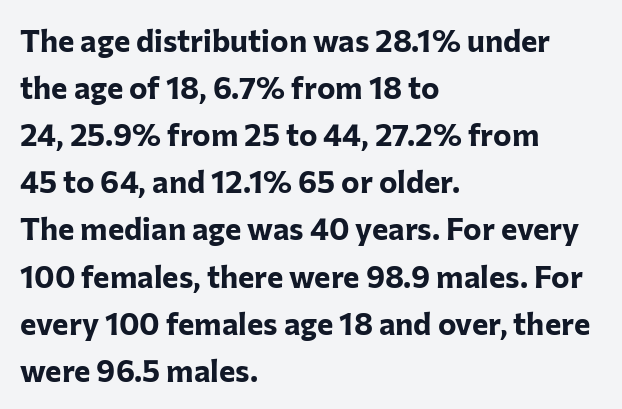
The face used here is proportionally spaced, like ordinary book or web type. Underlining? Definitely not there. The characters look thick and weighty, a clear bold. Characters follow at the spacing the type designer built in. Reading down the block, your eye returns to a fixed left position each line.
